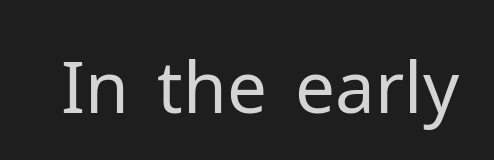
{"serif": "no", "italic": "no", "bold": "no", "weight": "regular", "width": "normal", "stroke_contrast": "low", "x_height": "medium", "monospaced": "no", "underline": "no", "letter_spacing": "normal", "letter_spacing_em": 0.0, "glyph_px": 71}
